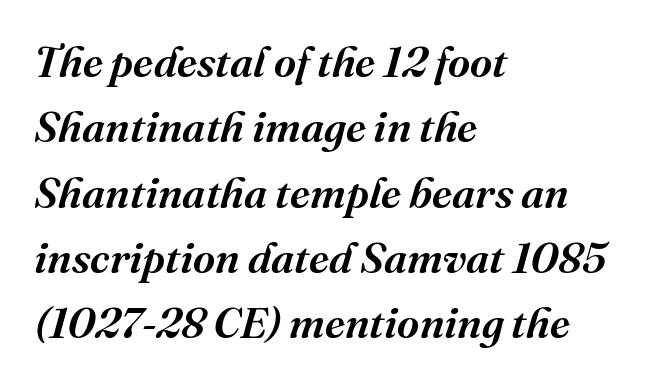
{"serif": "yes", "italic": "yes", "lean": "right", "slant_degrees": 16, "bold": "semi", "weight": "semibold", "width": "normal", "stroke_contrast": "medium", "x_height": "medium", "monospaced": "no", "underline": "no", "align": "left", "line_spacing": "normal", "line_spacing_ratio": 1.52, "letter_spacing": "normal", "letter_spacing_em": 0.0, "glyph_px": 43}
